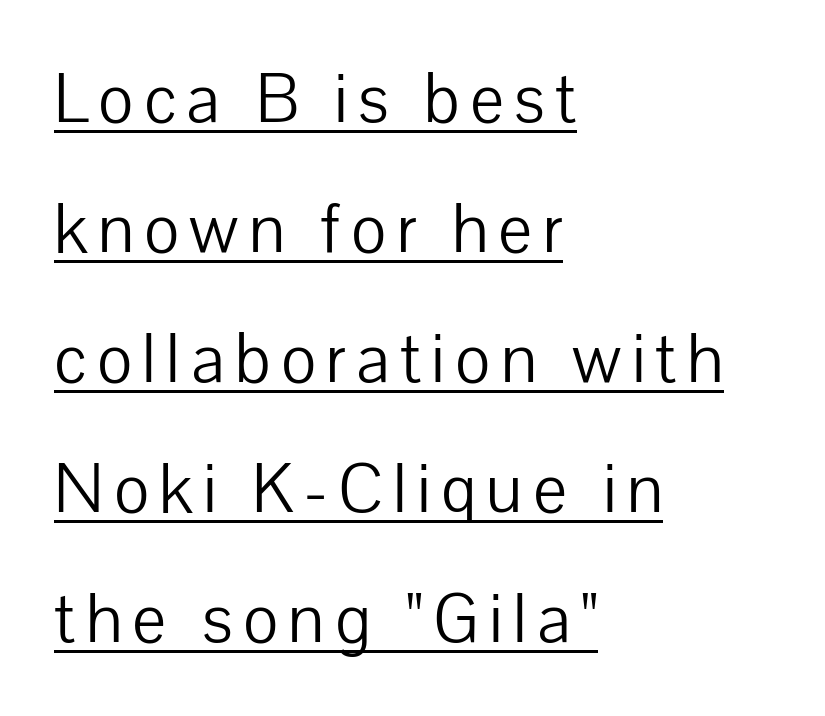
{"serif": "no", "italic": "no", "bold": "no", "weight": "light", "width": "normal", "stroke_contrast": "low", "x_height": "medium", "monospaced": "no", "underline": "yes", "align": "left", "line_spacing": "loose", "line_spacing_ratio": 1.91, "glyph_px": 68}
